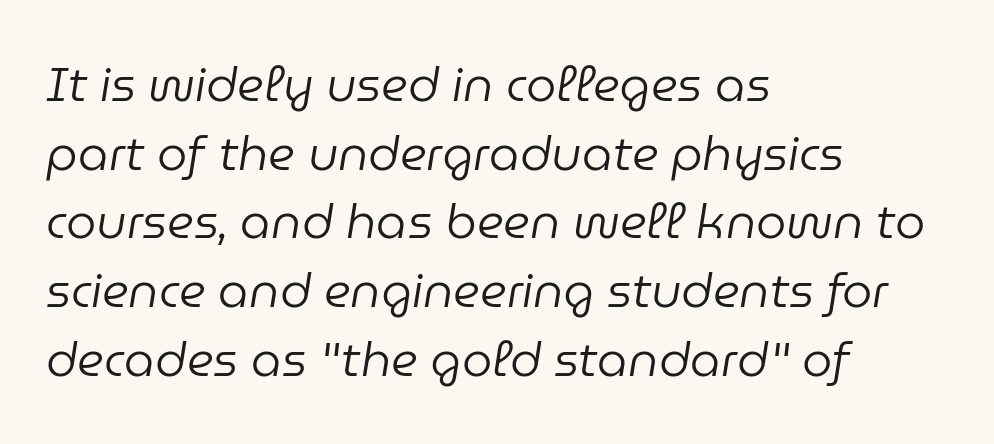
A bare baseline throughout the passage. The letters advance in unequal steps, a hallmark of proportional type. Is the type slanted? Yes — the strokes lean at a clear angle. Ink coverage per letter is moderate at most.
